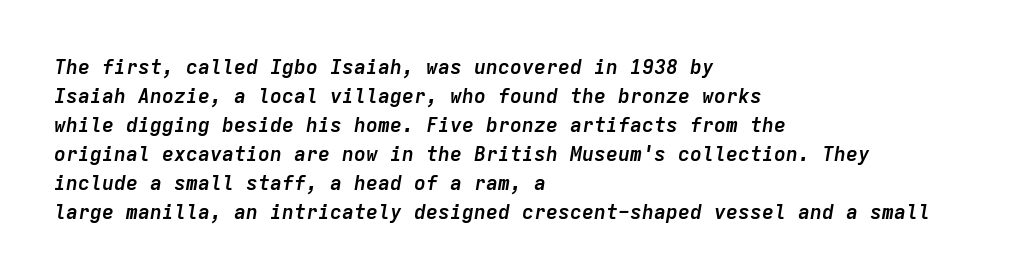
{"italic": "yes", "lean": "right", "slant_degrees": 9, "bold": "yes", "underline": "no", "align": "left", "line_spacing": "normal", "line_spacing_ratio": 1.45, "letter_spacing": "normal", "letter_spacing_em": 0.0, "glyph_px": 20}
